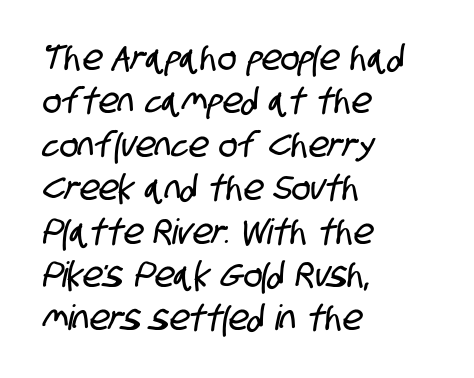
The image shows 35 px condensed sans-serif type; set left-aligned, line spacing 1.24x, normal letter spacing, not underlined; low stroke contrast and a large x-height.
